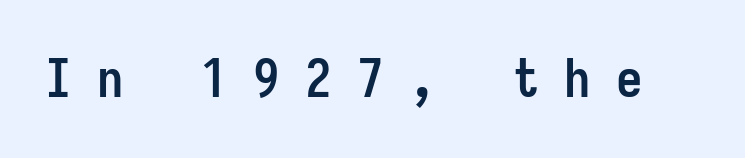
The image shows 53 px semibold, condensed sans-serif type, upright, monospaced; set unusually wide letter spacing (+0.48 em), not underlined; low stroke contrast and a medium x-height.
